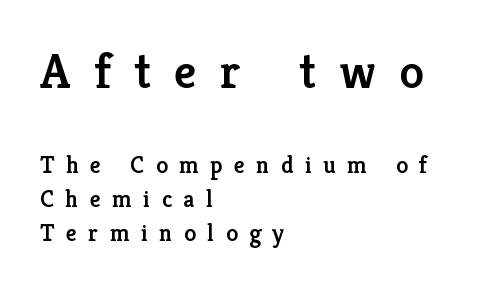
The letters carry serifs — small finishing strokes at the ends of their stems. Horizontal alignment here is leftward, the default for most running prose. These lines are rendered in a variable-pitch font. The more generous point size was reserved for the upper chunk.
